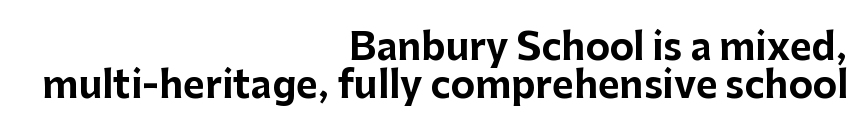
The image shows 37 px bold sans-serif type, upright; set right-aligned, tight line spacing (1.03x), normal letter spacing, not underlined; low stroke contrast and a medium x-height.
